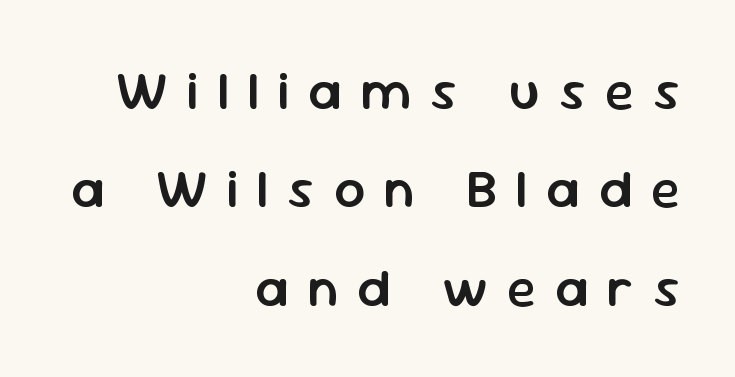
Q: Is the text bold? A: Semi-bold.
Q: Is the text italic (slanted)? A: No, it is upright.
Q: Is the typeface a serif or a sans-serif typeface? A: Sans-serif.
Q: Is the text underlined? A: No.
Q: How is the paragraph aligned? A: Right-aligned.
Q: Is the spacing between letters normal or unusually wide? A: Unusually wide.
Q: Width (condensed, normal, or wide)? A: Normal.
Q: Stroke contrast? A: Low.
Q: x-height? A: Medium.
Q: Monospaced? A: No.
